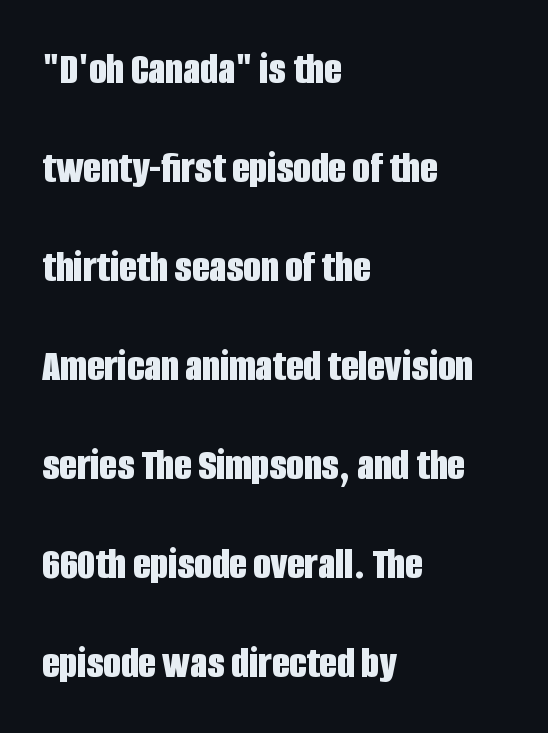
{"serif": "no", "italic": "no", "bold": "yes", "weight": "bold", "width": "condensed", "stroke_contrast": "low", "x_height": "large", "monospaced": "no", "underline": "no", "align": "left", "line_spacing": "loose", "line_spacing_ratio": 2.2, "letter_spacing": "normal", "letter_spacing_em": 0.0, "glyph_px": 45}
